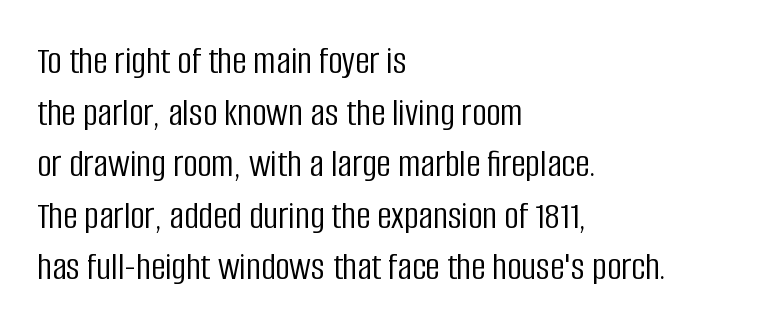
This is sans-serif lettering, the kind often seen on screens and signage. The string is rendered with underlining switched off. Each stroke keeps to a modest, everyday thickness or less. These lines keep a tight, regular rhythm from letter to letter. This sample has the flowing, uneven cadence of proportional lettering.
